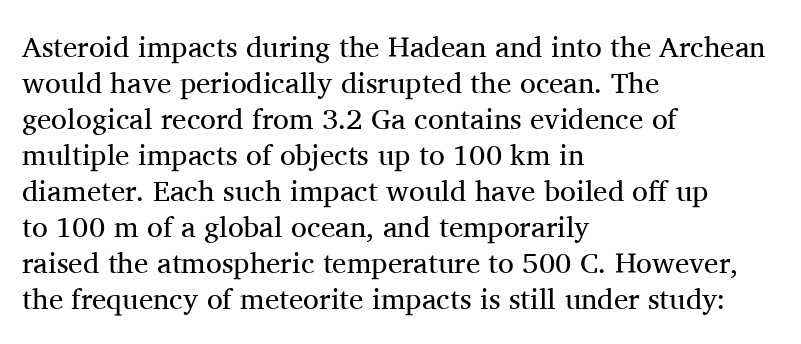
The image shows 29 px regular-weight serif type, upright; set left-aligned, line spacing 1.24x, normal letter spacing, not underlined; medium stroke contrast and a medium x-height.
